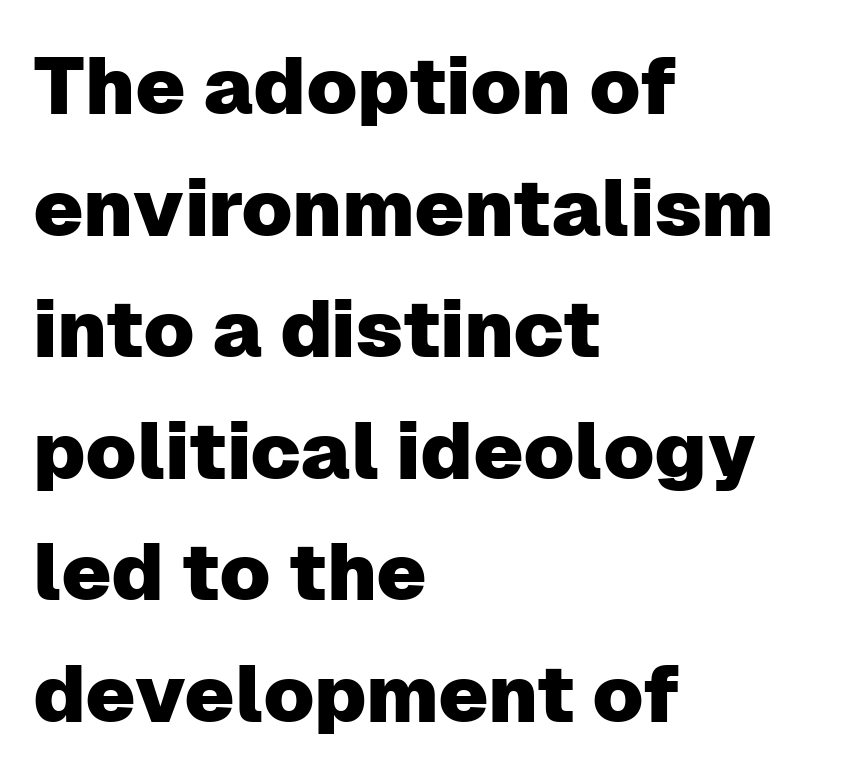
The passage is arranged the way most books set body copy — flush left. Is there much room between lines? A standard amount, neither cramped nor airy. Glyph-to-glyph distance matches everyday printed text. The typography opts for an upright posture over an oblique one. The face used here is proportionally spaced, like ordinary book or web type. The baseline area is clear.
